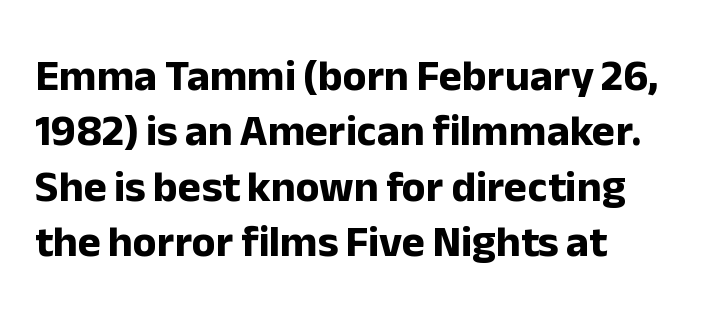
Rule under the text: the space is simply empty. Each glyph is drawn with heavy, bold strokes. Style check: upright. One-word summary of the alignment: left. The letters advance in unequal steps, a hallmark of proportional type.
